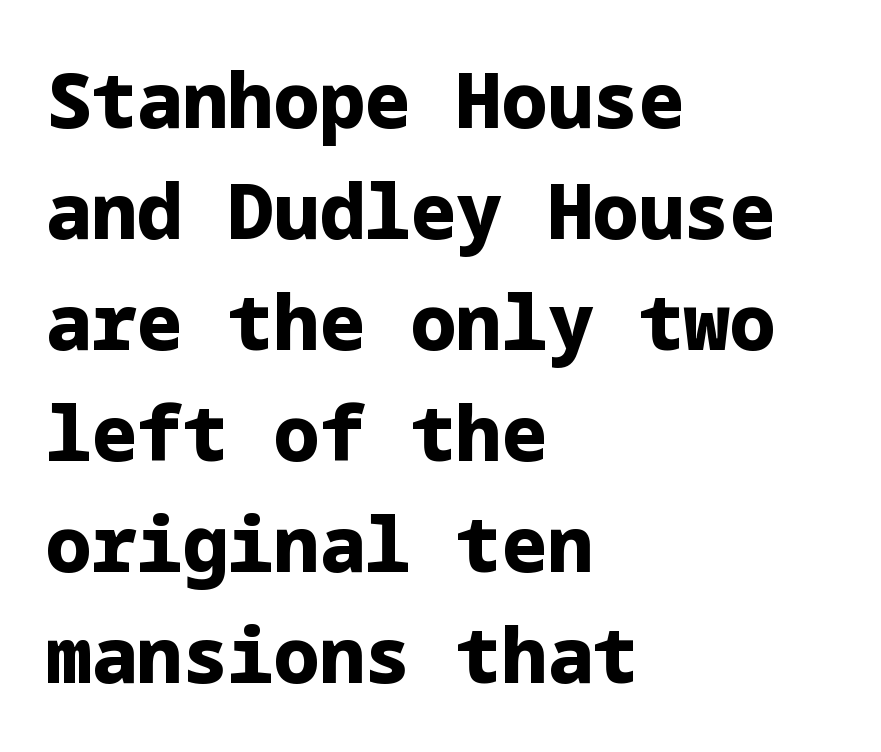
The text was rendered using a sans face with plain stroke endings. Line spacing here is normal. You could call the tracking neutral — neither tight nor loose. The strip under each line holds only bare page. Quick note: not italic, upright.
